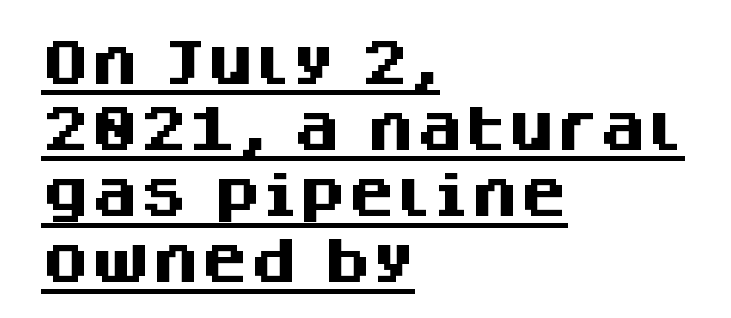
{"serif": "no", "italic": "no", "bold": "yes", "weight": "heavy", "width": "normal", "stroke_contrast": "medium", "x_height": "large", "monospaced": "no", "underline": "yes", "align": "left", "line_spacing": "normal", "line_spacing_ratio": 1.35, "letter_spacing": "normal", "letter_spacing_em": 0.0, "glyph_px": 49}
